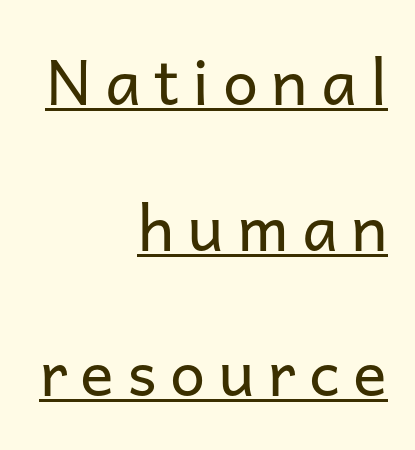
{"serif": "no", "italic": "no", "bold": "no", "weight": "regular", "width": "normal", "stroke_contrast": "low", "x_height": "medium", "monospaced": "no", "underline": "yes", "align": "right", "line_spacing": "loose", "line_spacing_ratio": 2.31, "letter_spacing": "wide", "letter_spacing_em": 0.21, "glyph_px": 63}
